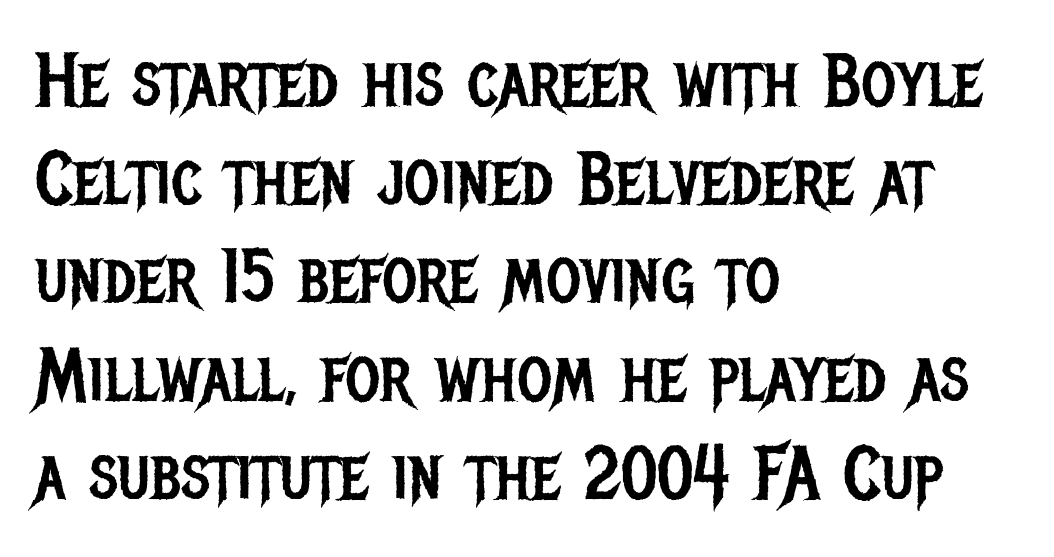
Q: Is the text bold? A: No.
Q: Is the text italic (slanted)? A: No, it is upright.
Q: Is the typeface a serif or a sans-serif typeface? A: Sans-serif.
Q: Is the text underlined? A: No.
Q: How is the paragraph aligned? A: Left-aligned.
Q: Is the spacing between letters normal or unusually wide? A: Normal.
Q: Is the spacing between lines tight, normal or loose? A: Normal.
Q: Width (condensed, normal, or wide)? A: Condensed.
Q: Stroke contrast? A: Low.
Q: x-height? A: Large.
Q: Monospaced? A: No.
